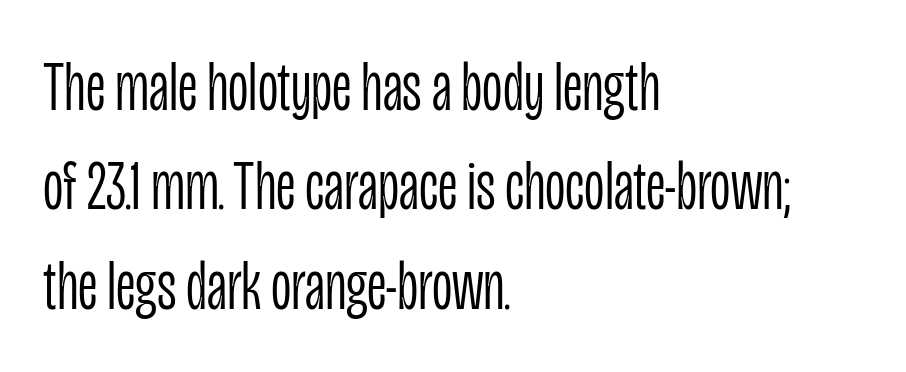
Q: Is the text bold? A: No.
Q: Is the text italic (slanted)? A: No, it is upright.
Q: Is the typeface a serif or a sans-serif typeface? A: Sans-serif.
Q: Is the text underlined? A: No.
Q: How is the paragraph aligned? A: Left-aligned.
Q: Is the spacing between letters normal or unusually wide? A: Normal.
Q: Is the spacing between lines tight, normal or loose? A: Normal.
Q: Width (condensed, normal, or wide)? A: Condensed.
Q: Stroke contrast? A: Low.
Q: x-height? A: Large.
Q: Monospaced? A: No.
